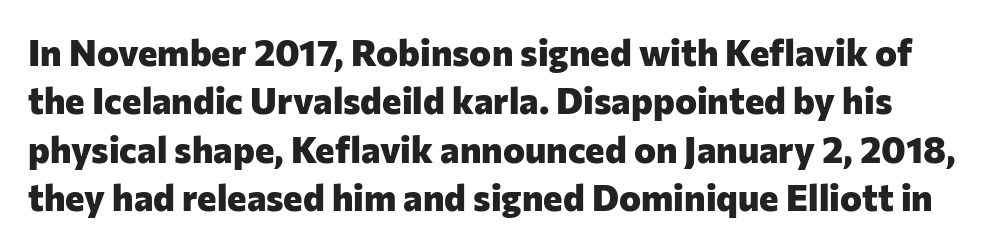
Descender tails drop into unmarked territory. You could call the tracking neutral — neither tight nor loose. This sample uses a sans-serif face. Designer's note — italics off, roman on.
